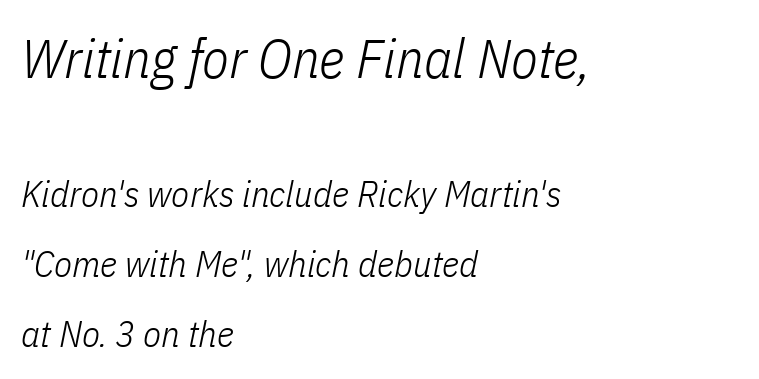
{"italic": "yes", "lean": "right", "slant_degrees": 11, "bold": "no", "weight": "light", "width": "condensed", "stroke_contrast": "low", "x_height": "medium", "monospaced": "no", "underline": "no", "align": "left", "line_spacing_ratio": 1.89, "letter_spacing": "normal", "letter_spacing_em": 0.0, "larger_block": "first", "size_ratio": 1.49, "glyph_px": 55}
